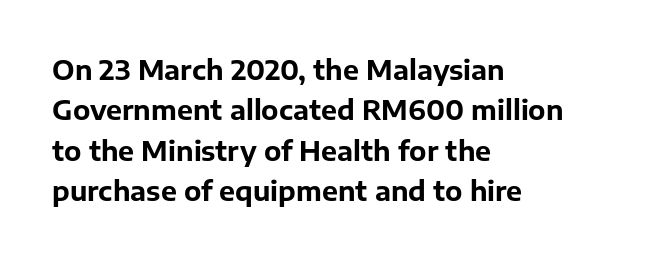
Q: Is the text bold? A: Yes.
Q: Is the text italic (slanted)? A: No, it is upright.
Q: Is the text underlined? A: No.
Q: How is the paragraph aligned? A: Left-aligned.
Q: Is the spacing between letters normal or unusually wide? A: Normal.
Q: Is the spacing between lines tight, normal or loose? A: Normal.
